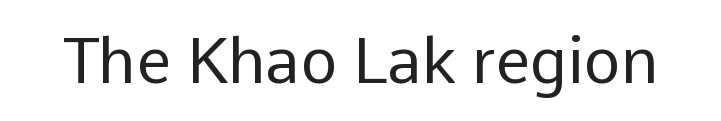
Q: Is the text bold? A: No.
Q: Is the text italic (slanted)? A: No, it is upright.
Q: Is the typeface a serif or a sans-serif typeface? A: Sans-serif.
Q: Is the text underlined? A: No.
Q: Is the spacing between letters normal or unusually wide? A: Normal.
Q: Width (condensed, normal, or wide)? A: Normal.
Q: Stroke contrast? A: Low.
Q: x-height? A: Medium.
Q: Monospaced? A: No.
